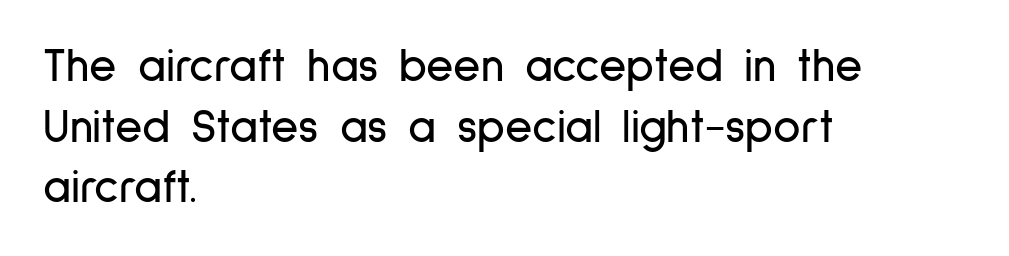
A classic flush-left, rag-right setting is used for this passage. Descenders hang freely into open space. Successive baselines arrive at the customary interval. The passage shown is typed in a proportional face where columns would drift. Font category for this specimen: sans-serif.
